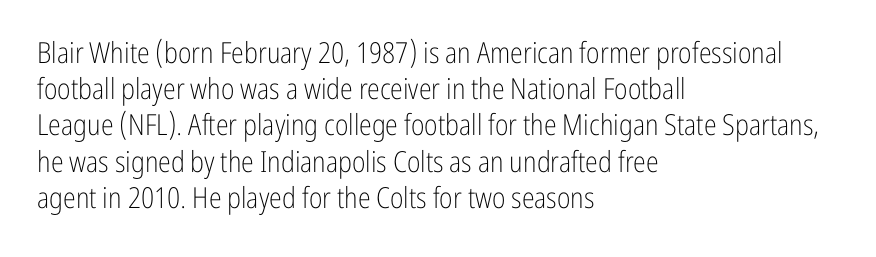
Q: Is the text bold? A: No.
Q: Is the text italic (slanted)? A: No, it is upright.
Q: Is the typeface a serif or a sans-serif typeface? A: Sans-serif.
Q: Is the text underlined? A: No.
Q: How is the paragraph aligned? A: Left-aligned.
Q: Is the spacing between letters normal or unusually wide? A: Normal.
Q: Is the spacing between lines tight, normal or loose? A: Normal.
Q: Width (condensed, normal, or wide)? A: Condensed.
Q: Stroke contrast? A: Low.
Q: x-height? A: Medium.
Q: Monospaced? A: No.
